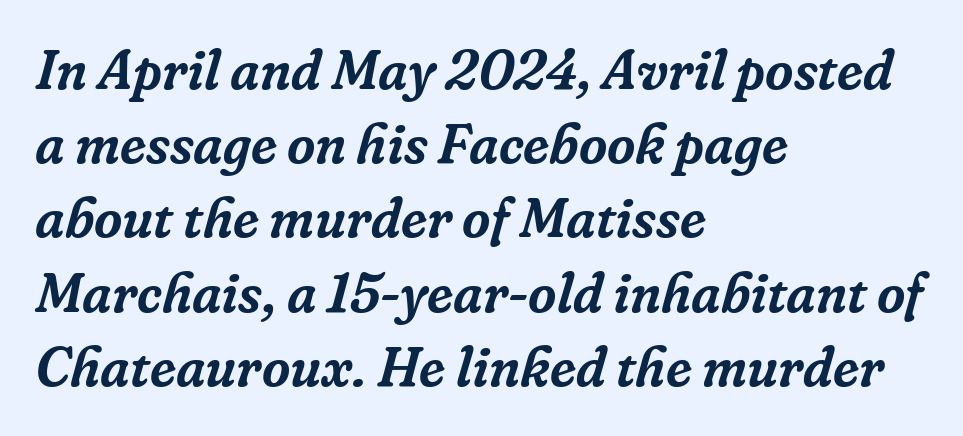
The image shows 55 px serif type, italic (leaning right); set left-aligned, normal line spacing (1.35x), normal letter spacing, not underlined; low stroke contrast and a medium x-height.
